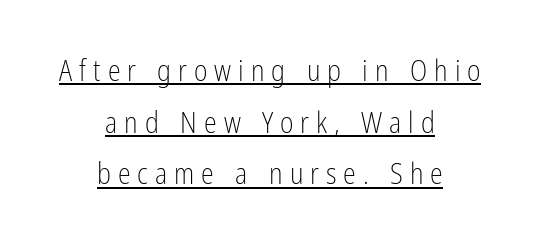
Q: Is the text bold? A: No.
Q: Is the text italic (slanted)? A: No, it is upright.
Q: Is the typeface a serif or a sans-serif typeface? A: Sans-serif.
Q: Is the text underlined? A: Yes.
Q: How is the paragraph aligned? A: Centered.
Q: Is the spacing between letters normal or unusually wide? A: Unusually wide.
Q: Width (condensed, normal, or wide)? A: Condensed.
Q: Stroke contrast? A: Low.
Q: x-height? A: Medium.
Q: Monospaced? A: No.
